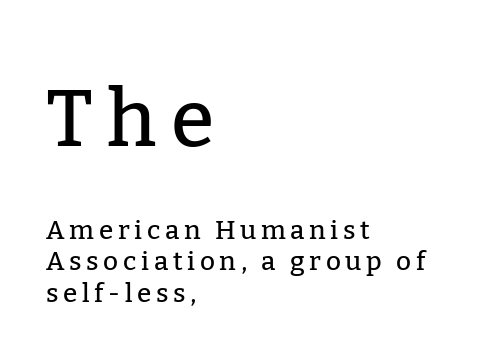
The image shows 79 px serif type, upright; set left-aligned, line spacing 1.22x, not underlined; the first (top) block is 3.04x larger; low stroke contrast and a medium x-height.
